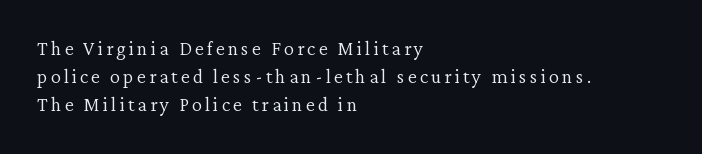
Left-aligned paragraph, ragged on the right. Reading down the column, the eye jumps a familiar distance to each next line. Quick note: not italic, upright. Weight: not bold — regular or lighter. Anything drawn beneath the words? Only blank space.
